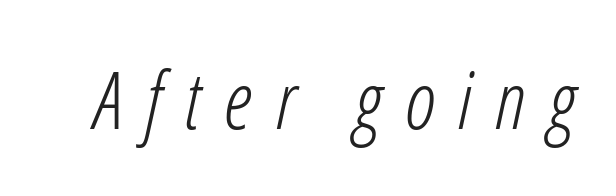
Is the type heavy? It reads as light-to-regular instead. The baseline area is clear. Short note: letters widely spaced. Slant detected: the letters are inclined. Spacing verdict: proportional, widths tailored to each character.
